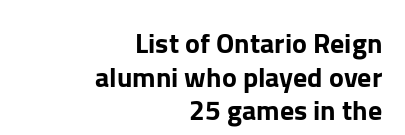
Q: Is the text italic (slanted)? A: No, it is upright.
Q: Is the typeface a serif or a sans-serif typeface? A: Sans-serif.
Q: Is the text underlined? A: No.
Q: How is the paragraph aligned? A: Right-aligned.
Q: Is the spacing between letters normal or unusually wide? A: Normal.
Q: Width (condensed, normal, or wide)? A: Normal.
Q: Stroke contrast? A: Low.
Q: x-height? A: Medium.
Q: Monospaced? A: No.
